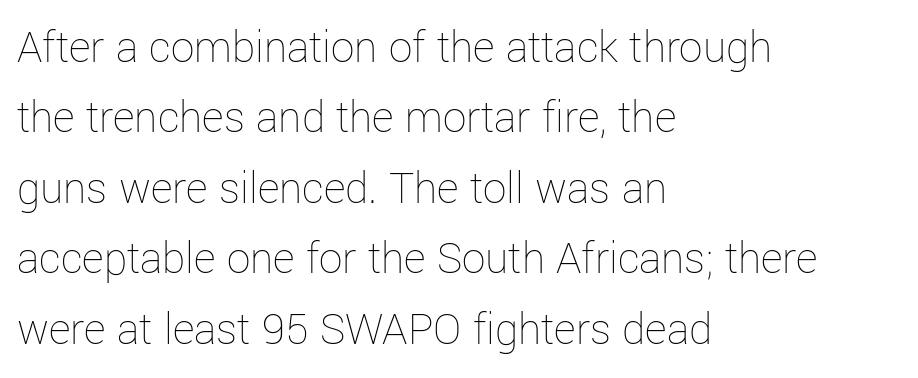
The rendering keeps characters at their native spacing. The leading is moderate, giving the passage an even texture. These lines were composed using upright roman letters. Here the designer chose a conventional face with non-uniform glyph widths. Has an underline been added? It has not.
